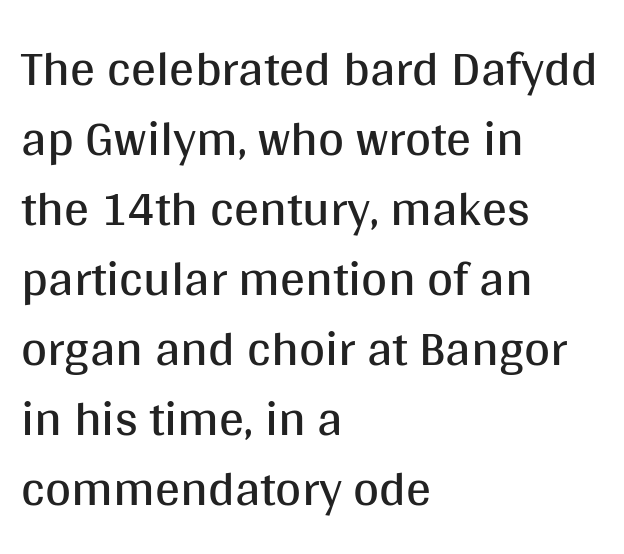
The image shows 50 px regular-weight sans-serif type, upright; set left-aligned, normal line spacing (1.4x), normal letter spacing, not underlined; medium stroke contrast and a large x-height.
